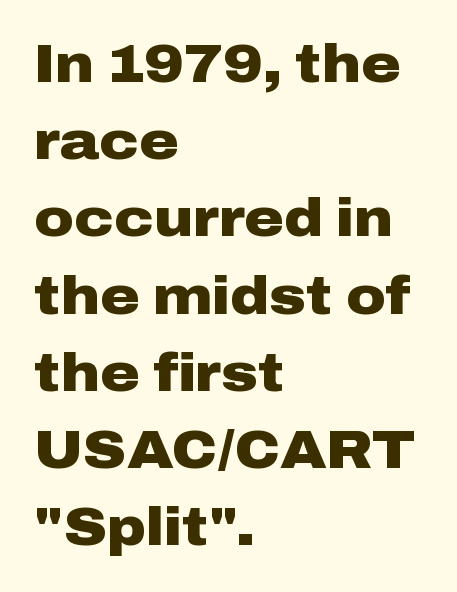
Q: Is the text bold? A: Yes.
Q: Is the text italic (slanted)? A: No, it is upright.
Q: Is the typeface a serif or a sans-serif typeface? A: Sans-serif.
Q: Is the text underlined? A: No.
Q: How is the paragraph aligned? A: Left-aligned.
Q: Is the spacing between letters normal or unusually wide? A: Normal.
Q: Is the spacing between lines tight, normal or loose? A: Normal.
Q: Width (condensed, normal, or wide)? A: Wide.
Q: Stroke contrast? A: Low.
Q: x-height? A: Medium.
Q: Monospaced? A: No.
